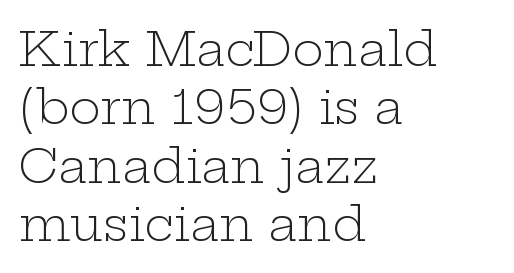
{"serif": "yes", "italic": "no", "bold": "no", "weight": "light", "width": "wide", "stroke_contrast": "low", "x_height": "medium", "monospaced": "no", "underline": "no", "align": "left", "line_spacing_ratio": 1.24, "letter_spacing": "normal", "letter_spacing_em": 0.0, "glyph_px": 47}
